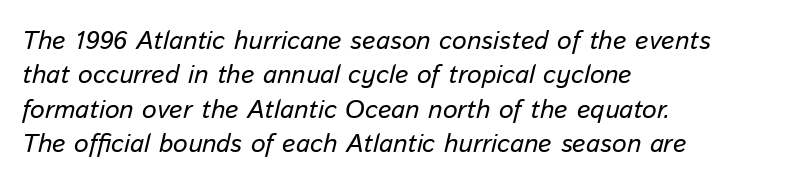
Heaviness? Minimal to ordinary, like unemphasized prose. Between one letter and the next there's only the usual sliver of space. The axis of the letterforms is tilted away from vertical. Regarding leading, the lines here are spaced in the standard way. Decoration check: the copy has no underline.
